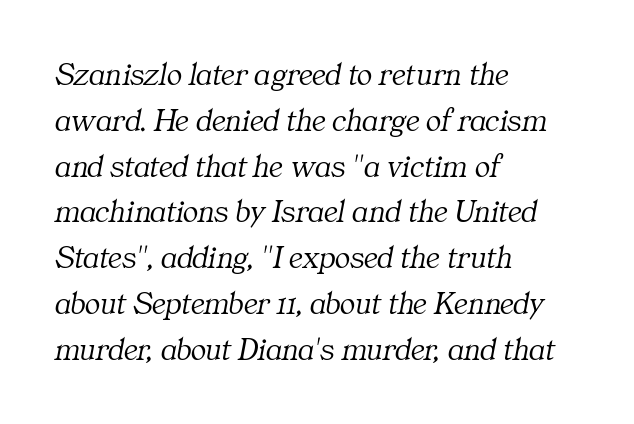
The image shows 32 px light serif type, italic (leaning right); set left-aligned, normal line spacing (1.43x), normal letter spacing, not underlined; medium stroke contrast and a medium x-height.
